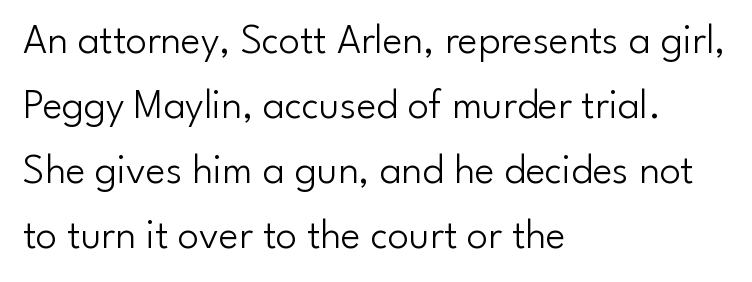
Q: Is the text bold? A: No.
Q: Is the text italic (slanted)? A: No, it is upright.
Q: Is the typeface a serif or a sans-serif typeface? A: Sans-serif.
Q: Is the text underlined? A: No.
Q: How is the paragraph aligned? A: Left-aligned.
Q: Is the spacing between letters normal or unusually wide? A: Normal.
Q: Is the spacing between lines tight, normal or loose? A: Normal.
Q: Width (condensed, normal, or wide)? A: Normal.
Q: Stroke contrast? A: Low.
Q: x-height? A: Small.
Q: Monospaced? A: No.
